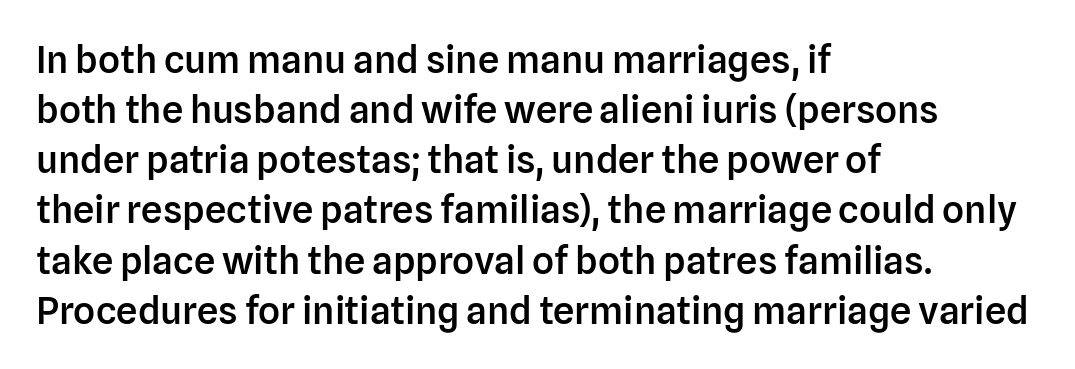
{"serif": "no", "italic": "no", "bold": "semi", "weight": "semibold", "width": "normal", "stroke_contrast": "low", "x_height": "medium", "monospaced": "no", "underline": "no", "align": "left", "line_spacing": "normal", "line_spacing_ratio": 1.32, "letter_spacing": "normal", "letter_spacing_em": 0.0, "glyph_px": 38}
